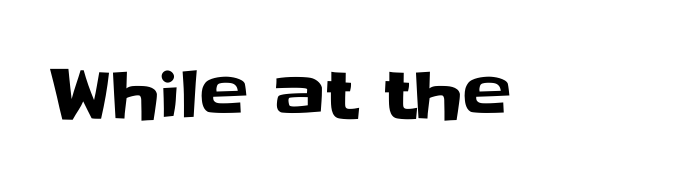
{"serif": "no", "italic": "no", "width": "normal", "stroke_contrast": "low", "x_height": "large", "monospaced": "no", "underline": "no", "letter_spacing": "normal", "letter_spacing_em": 0.0, "glyph_px": 65}
